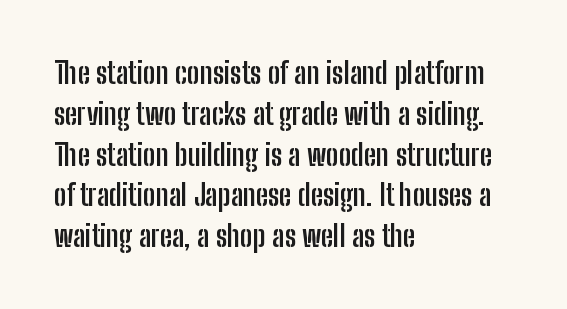
The rendering uses a moderate line-height, typical for paragraphs. Is the type bold? Yes — the strokes are clearly thick and heavy. Is the letter spacing exaggerated? No — it looks like the ordinary default. The face used here is a sans, in the tradition of grotesques and geometrics. These lines stack with their left ends in a neat column.
